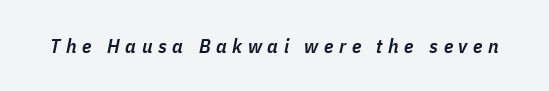
The image shows 20 px text type, italic (leaning right); set unusually wide letter spacing (+0.28 em), not underlined.
